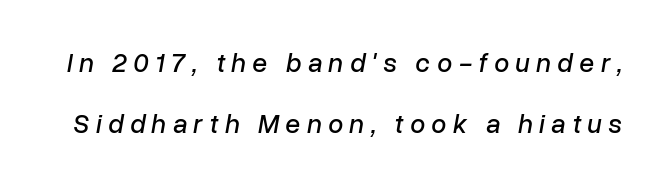
Q: Is the text italic (slanted)? A: Yes, it leans right by about 10 degrees.
Q: Is the text underlined? A: No.
Q: Is the spacing between letters normal or unusually wide? A: Unusually wide.
Q: Is the spacing between lines tight, normal or loose? A: Loose.
